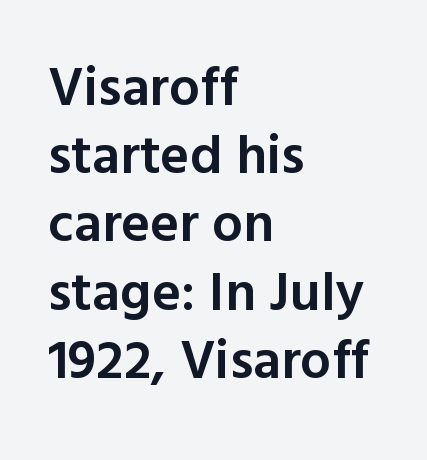
{"serif": "no", "italic": "no", "bold": "semi", "weight": "semibold", "width": "normal", "x_height": "medium", "monospaced": "no", "underline": "no", "align": "left", "line_spacing_ratio": 1.24, "letter_spacing": "normal", "letter_spacing_em": 0.0, "glyph_px": 55}
